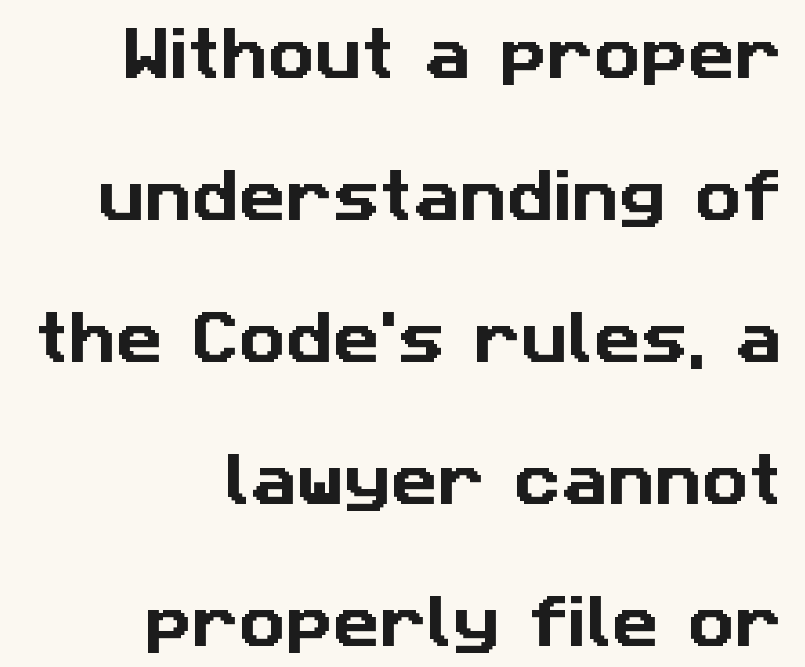
Short and long lines alike share a common ending point at right. Anything drawn beneath the words? Only blank space. These lines stand farther apart than default settings would place them. Nothing unusual about the tracking: characters are spaced as the font intends.
